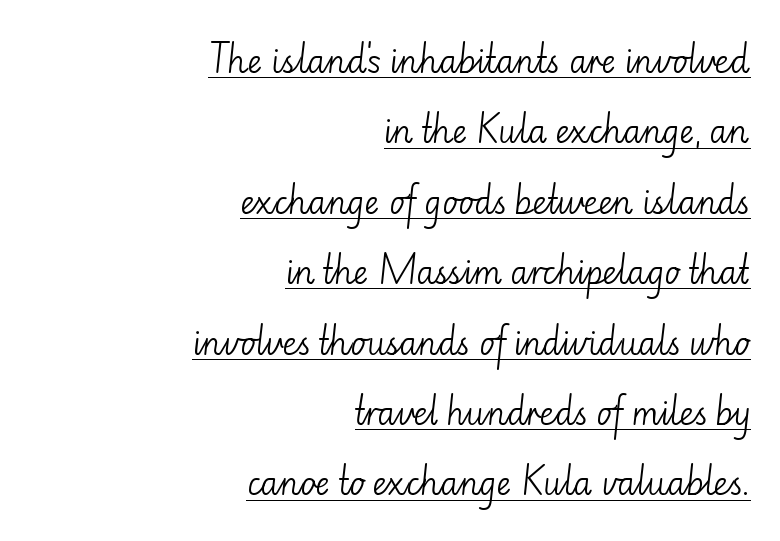
{"serif": "no", "bold": "no", "weight": "light", "width": "normal", "stroke_contrast": "low", "x_height": "small", "monospaced": "no", "underline": "yes", "align": "right", "line_spacing": "loose", "line_spacing_ratio": 2.2, "letter_spacing": "normal", "letter_spacing_em": 0.0, "glyph_px": 32}
